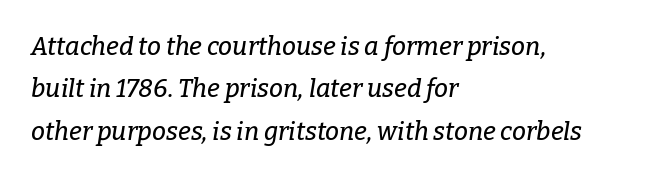
The image shows 25 px text type, italic (leaning right); set left-aligned, normal line spacing (1.7x), normal letter spacing, not underlined.
